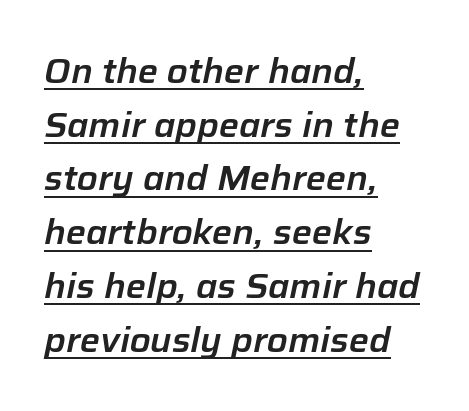
Q: Is the text italic (slanted)? A: Yes, it leans right by about 12 degrees.
Q: Is the text underlined? A: Yes.
Q: How is the paragraph aligned? A: Left-aligned.
Q: Is the spacing between letters normal or unusually wide? A: Normal.
Q: Is the spacing between lines tight, normal or loose? A: Normal.
Q: Width (condensed, normal, or wide)? A: Normal.
Q: Stroke contrast? A: Low.
Q: x-height? A: Medium.
Q: Monospaced? A: No.
